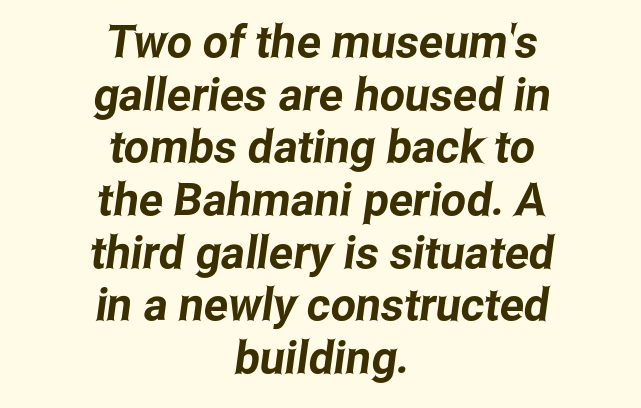
The image shows 45 px condensed sans-serif type; set centered, line spacing 1.17x, normal letter spacing, not underlined; low stroke contrast and a medium x-height.
